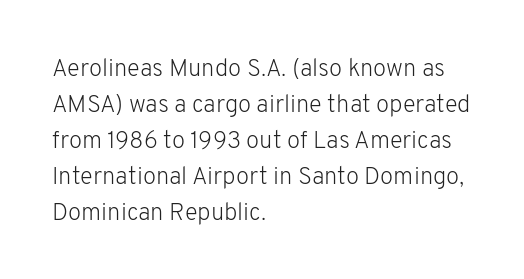
There is no visible air inserted between adjacent glyphs. The rendering anchors every line to the left-hand side. Counters stay open thanks to moderate or lighter strokes. Is there much room between lines? A standard amount, neither cramped nor airy. Type without underlining.
